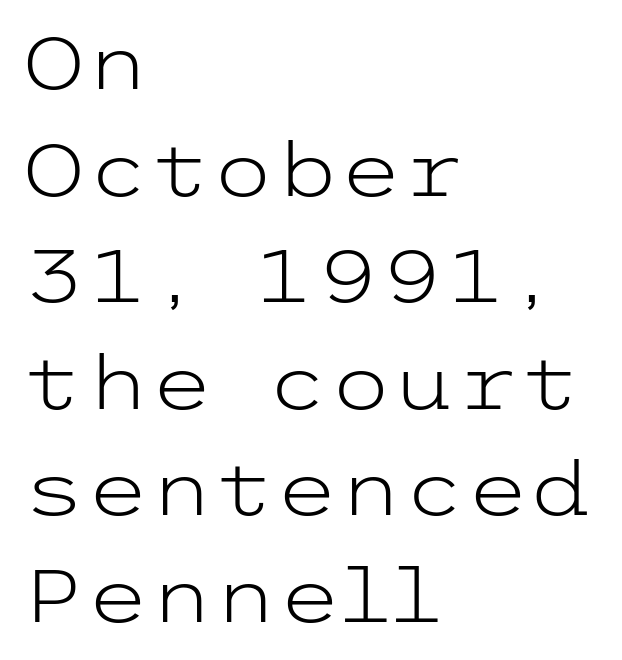
{"serif": "no", "italic": "no", "bold": "no", "weight": "light", "width": "wide", "stroke_contrast": "low", "x_height": "medium", "underline": "no", "align": "left", "line_spacing": "normal", "line_spacing_ratio": 1.46, "letter_spacing": "normal", "letter_spacing_em": 0.0, "glyph_px": 73}
